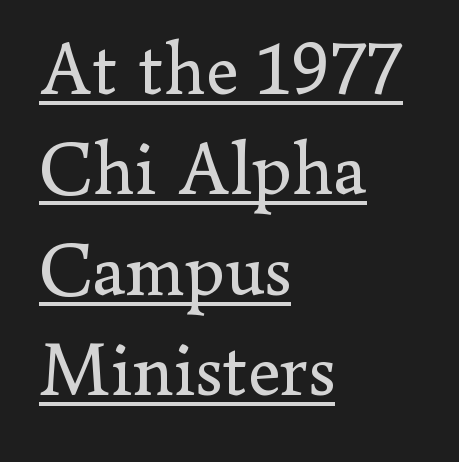
These glyphs show unthickened strokes, regular width or finer. Interline gaps are of average width in this sample. Spacing between characters is what you'd get straight out of the box. Italic? Not at all — the glyphs are vertical.
